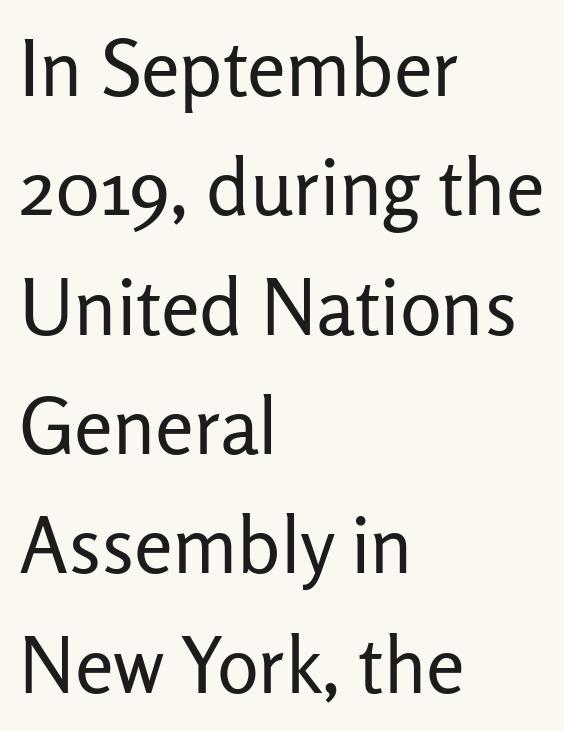
Q: Is the text bold? A: No.
Q: Is the text italic (slanted)? A: No, it is upright.
Q: Is the typeface a serif or a sans-serif typeface? A: Sans-serif.
Q: Is the text underlined? A: No.
Q: How is the paragraph aligned? A: Left-aligned.
Q: Is the spacing between letters normal or unusually wide? A: Normal.
Q: Is the spacing between lines tight, normal or loose? A: Normal.
Q: Width (condensed, normal, or wide)? A: Normal.
Q: Stroke contrast? A: Low.
Q: x-height? A: Medium.
Q: Monospaced? A: No.
